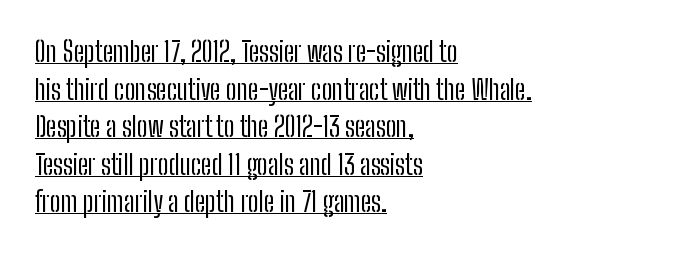
{"italic": "no", "bold": "no", "underline": "yes", "align": "left", "line_spacing": "normal", "line_spacing_ratio": 1.39, "letter_spacing": "normal", "letter_spacing_em": 0.0, "glyph_px": 27}
